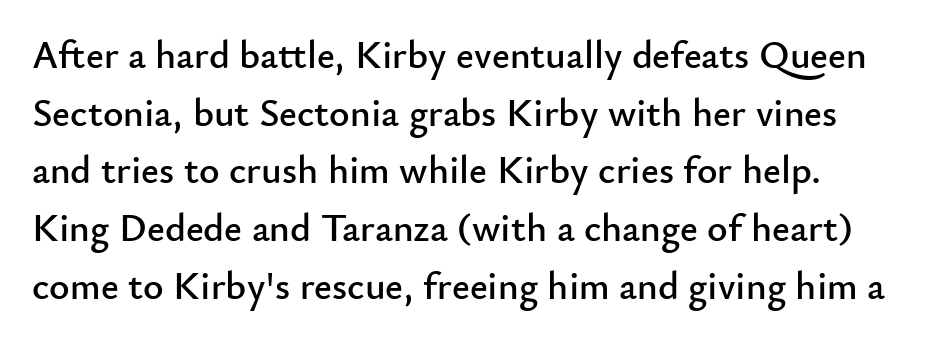
{"serif": "no", "italic": "no", "width": "normal", "stroke_contrast": "low", "x_height": "small", "monospaced": "no", "underline": "no", "line_spacing": "normal", "line_spacing_ratio": 1.48, "letter_spacing": "normal", "letter_spacing_em": 0.0, "glyph_px": 39}
